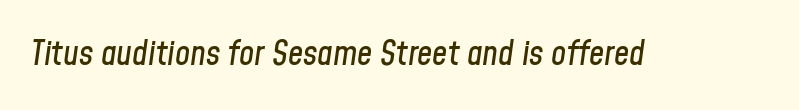
Rendered with sloped, italic letterforms. The gap between lines stays unmarked. Honestly, the letter spacing is just normal — you wouldn't notice it. Character widths vary here, with narrow letters taking less room than wide ones.
